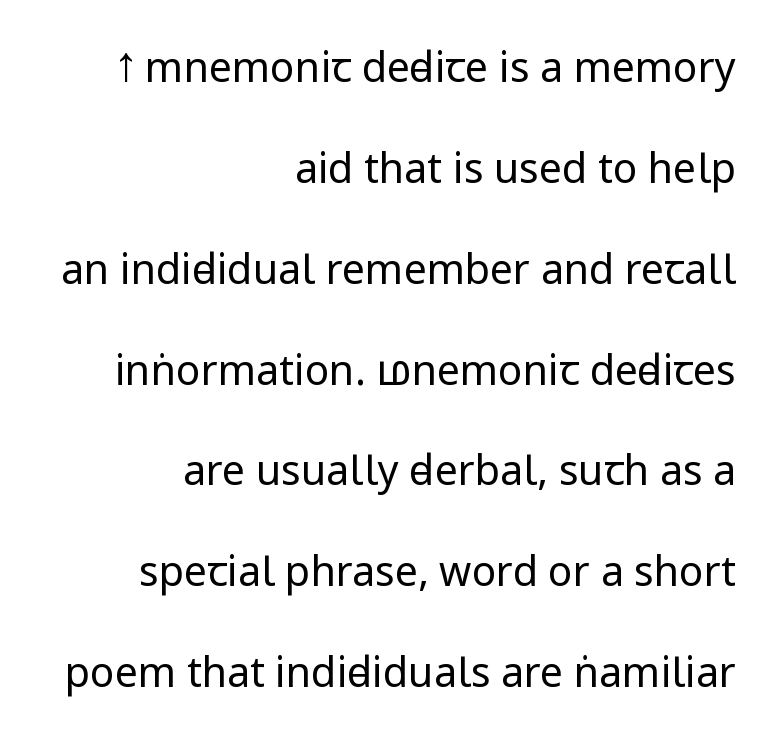
Loosely led — the rows are spread out. Quick note: underline off. Examine the stroke ends and you'll find no serifs. The cut favours lightness, reaching ordinary text weight at its darkest.
